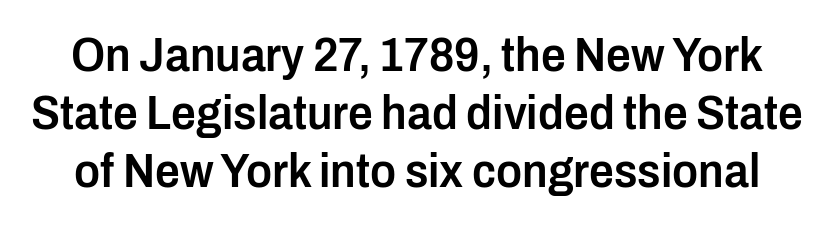
The image shows 49 px semibold, condensed sans-serif type, upright; set line spacing 1.18x, normal letter spacing, not underlined; low stroke contrast and a medium x-height.
